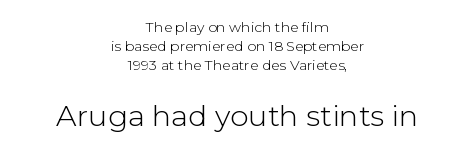
{"serif": "no", "italic": "no", "bold": "no", "weight": "light", "width": "normal", "stroke_contrast": "low", "x_height": "medium", "monospaced": "no", "underline": "no", "align": "center", "line_spacing": "normal", "line_spacing_ratio": 1.34, "letter_spacing": "normal", "letter_spacing_em": 0.0, "larger_block": "second", "size_ratio": 2.07, "glyph_px": 29}
